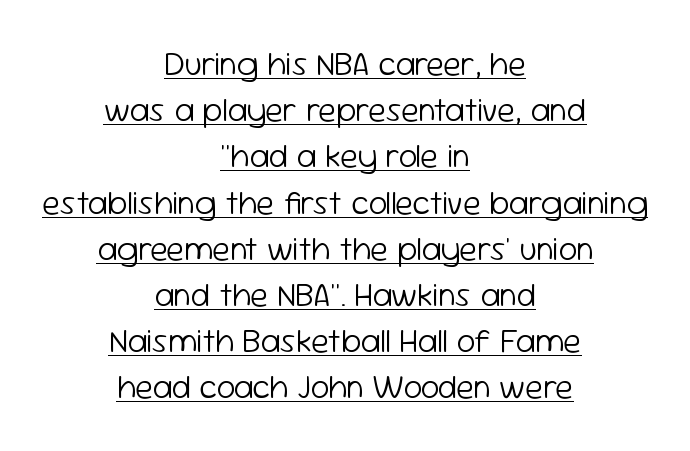
Q: Is the text bold? A: No.
Q: Is the text italic (slanted)? A: No, it is upright.
Q: Is the typeface a serif or a sans-serif typeface? A: Sans-serif.
Q: Is the text underlined? A: Yes.
Q: How is the paragraph aligned? A: Centered.
Q: Is the spacing between letters normal or unusually wide? A: Normal.
Q: Is the spacing between lines tight, normal or loose? A: Normal.
Q: Width (condensed, normal, or wide)? A: Normal.
Q: Stroke contrast? A: Low.
Q: x-height? A: Medium.
Q: Monospaced? A: No.
